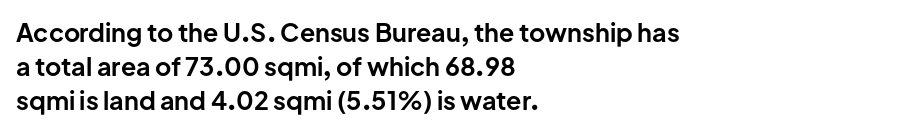
{"italic": "no", "bold": "yes", "underline": "no", "align": "left", "line_spacing": "normal", "line_spacing_ratio": 1.36, "letter_spacing": "normal", "letter_spacing_em": 0.0, "glyph_px": 25}
